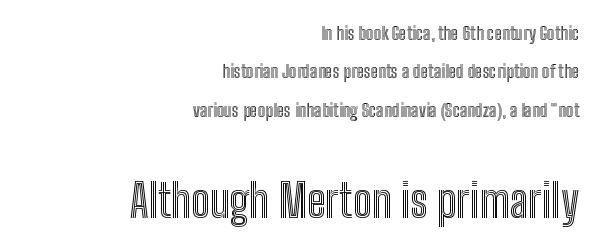
Q: Is the text italic (slanted)? A: No, it is upright.
Q: Is the text underlined? A: No.
Q: How is the paragraph aligned? A: Right-aligned.
Q: Is the spacing between letters normal or unusually wide? A: Normal.
Q: Is the spacing between lines tight, normal or loose? A: Loose.
Q: Which block of text is set in a larger size, the first (top) or the second (bottom)? A: The second (bottom) one.
Q: Width (condensed, normal, or wide)? A: Condensed.
Q: x-height? A: Medium.
Q: Monospaced? A: No.
